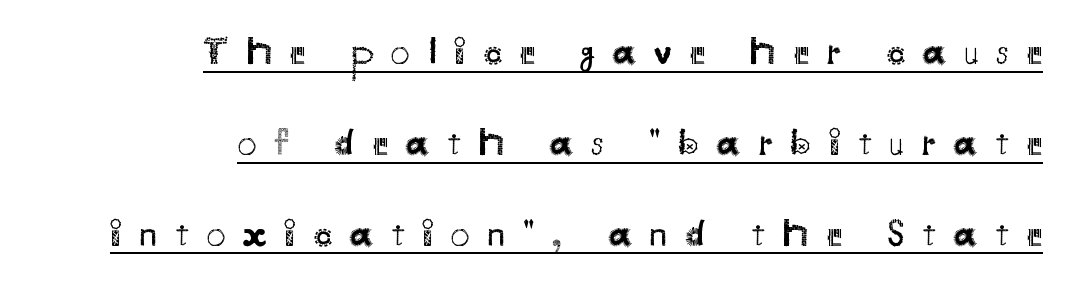
Vertical strokes here are truly vertical. This sample is right-justified, so line beginnings fall wherever the words allow. The passage shown has open, widely tracked lettering throughout. These glyphs show unthickened strokes, regular width or finer. Each new line begins a long way beneath the previous one.
